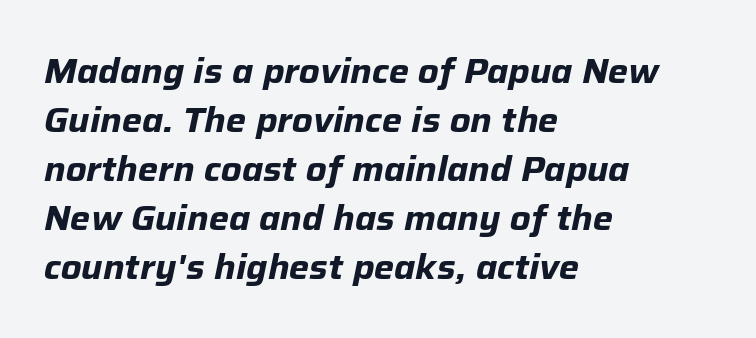
The image shows 34 px bold type, italic (leaning right); set left-aligned, normal line spacing (1.44x), normal letter spacing, not underlined; low stroke contrast and a medium x-height.
